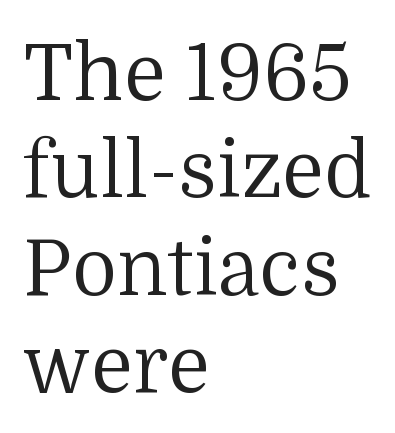
Q: Is the text bold? A: No.
Q: Is the text italic (slanted)? A: No, it is upright.
Q: Is the typeface a serif or a sans-serif typeface? A: Serif.
Q: Is the text underlined? A: No.
Q: How is the paragraph aligned? A: Left-aligned.
Q: Is the spacing between letters normal or unusually wide? A: Normal.
Q: Is the spacing between lines tight, normal or loose? A: Normal.
Q: Width (condensed, normal, or wide)? A: Normal.
Q: Stroke contrast? A: Medium.
Q: x-height? A: Medium.
Q: Monospaced? A: No.
